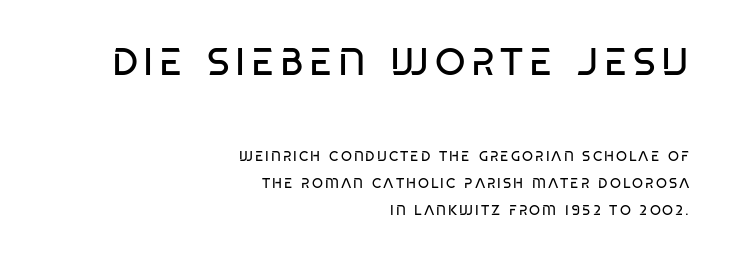
Summary of weight: not heavy and not bold. Whoever set this chose breathing room over compactness in the vertical rhythm. Scale decreases going downward across the two blocks. This rendering features lettering with no underline. Letterform terminals end flat and unadorned throughout the passage.
